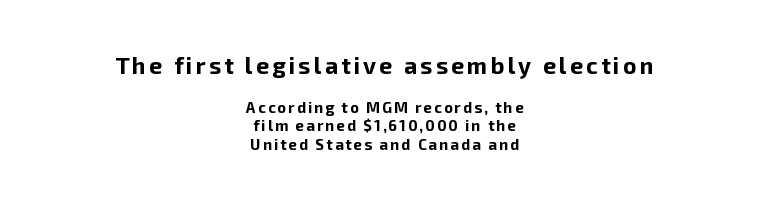
Q: Is the text bold? A: Yes.
Q: Is the text italic (slanted)? A: No, it is upright.
Q: Is the text underlined? A: No.
Q: How is the paragraph aligned? A: Centered.
Q: Which block of text is set in a larger size, the first (top) or the second (bottom)? A: The first (top) one.
